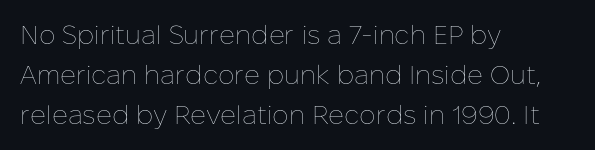
Descender tails drop into unmarked territory. Stroke mass is kept to a normal reading level or below. Default kerning and tracking; the words read as compact shapes. Teacher's note: observe the even left margin — that is flush-left alignment.
